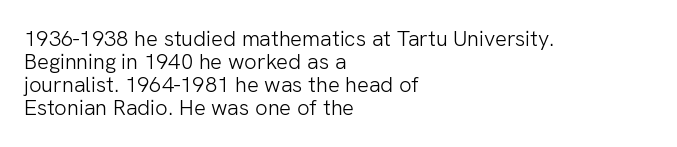
Q: Is the text bold? A: No.
Q: Is the text italic (slanted)? A: No, it is upright.
Q: Is the text underlined? A: No.
Q: How is the paragraph aligned? A: Left-aligned.
Q: Is the spacing between letters normal or unusually wide? A: Normal.
Q: Is the spacing between lines tight, normal or loose? A: Tight.
